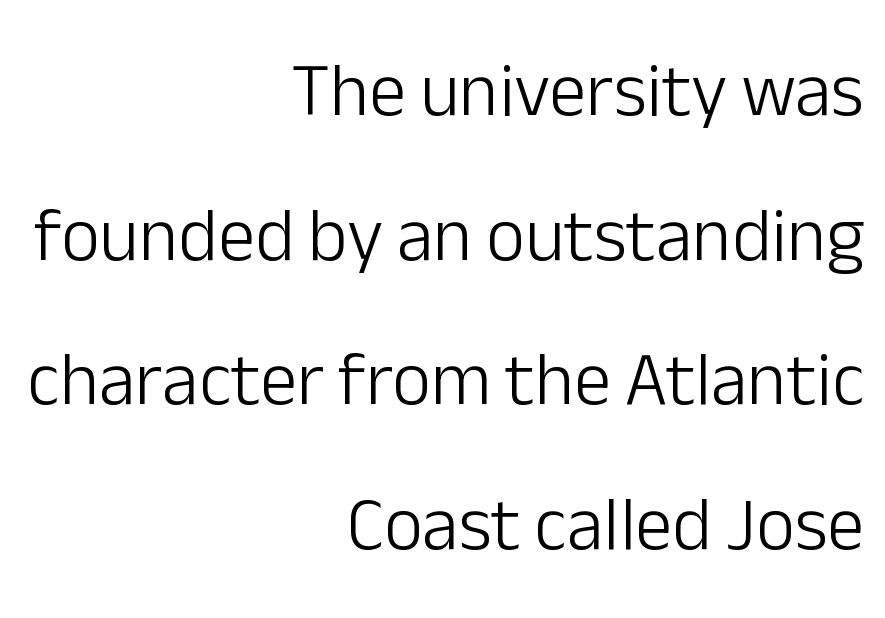
Q: Is the text bold? A: No.
Q: Is the text italic (slanted)? A: No, it is upright.
Q: Is the typeface a serif or a sans-serif typeface? A: Sans-serif.
Q: Is the text underlined? A: No.
Q: How is the paragraph aligned? A: Right-aligned.
Q: Is the spacing between letters normal or unusually wide? A: Normal.
Q: Is the spacing between lines tight, normal or loose? A: Loose.
Q: Width (condensed, normal, or wide)? A: Normal.
Q: Stroke contrast? A: Low.
Q: x-height? A: Medium.
Q: Monospaced? A: No.
